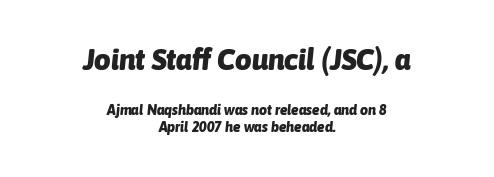
Does the weight exceed regular? Yes, all the way to bold. You could call the tracking neutral — neither tight nor loose. Note the varied advance widths — an 'i' is clearly narrower than an 'm'. The font's italic variant was chosen for this text. A student would notice the top passage is typeset larger than what follows.
